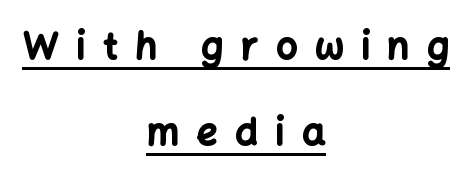
This is sans-serif lettering, the kind often seen on screens and signage. If you drew a line through each stem, it would be perfectly vertical. A baseline rule has been typeset under these characters. The leading is generous, giving the passage an open texture. The setting favours the middle, as headings and verse often do.
